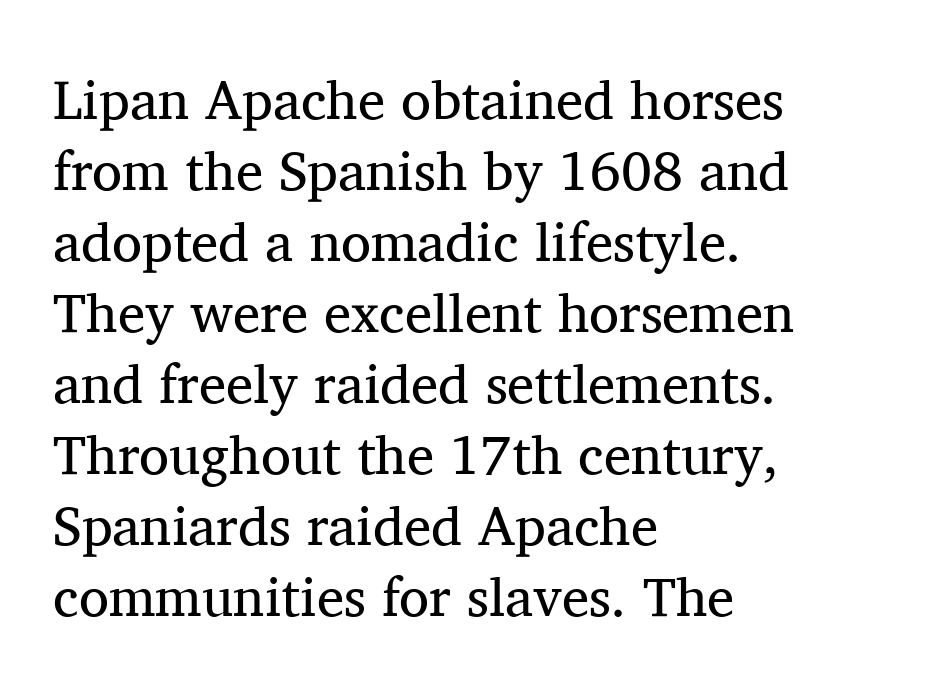
{"serif": "yes", "italic": "no", "bold": "no", "weight": "regular", "width": "normal", "stroke_contrast": "medium", "x_height": "medium", "monospaced": "no", "underline": "no", "align": "left", "line_spacing": "normal", "line_spacing_ratio": 1.29, "letter_spacing": "normal", "letter_spacing_em": 0.0, "glyph_px": 55}
